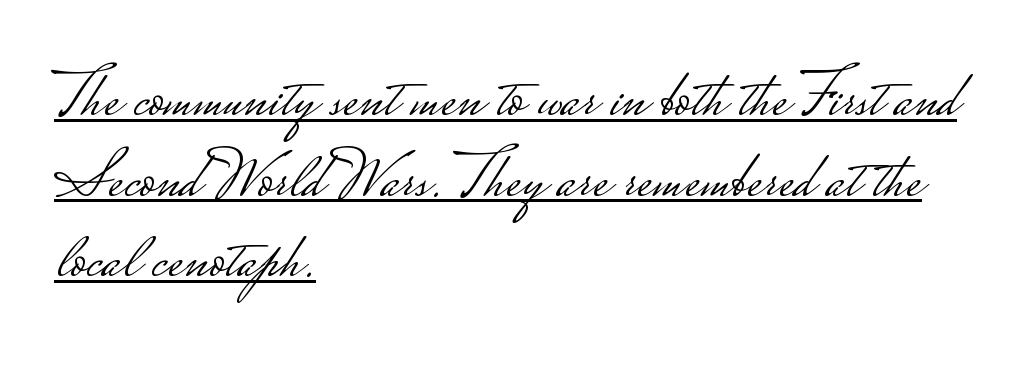
Think of a printed novel: that variable character pitch is what you see here. Has an underline been added? It has. Check where the strokes stop: nothing finishes them off — pure sans.
